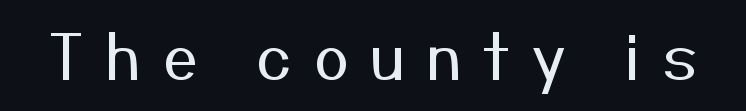
Looks like regular typesetting: each glyph gets only the width it needs. Tracking value appears strongly positive — letters spread wide. A roman cut, with each character standing at attention. Nothing sits at the stroke ends, so this counts as sans-serif.
